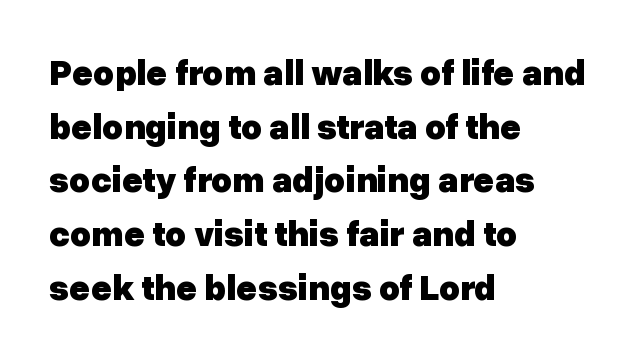
{"serif": "no", "italic": "no", "bold": "yes", "weight": "heavy", "width": "normal", "stroke_contrast": "low", "x_height": "medium", "monospaced": "no", "underline": "no", "align": "left", "line_spacing": "normal", "line_spacing_ratio": 1.49, "letter_spacing": "normal", "letter_spacing_em": 0.0, "glyph_px": 36}
